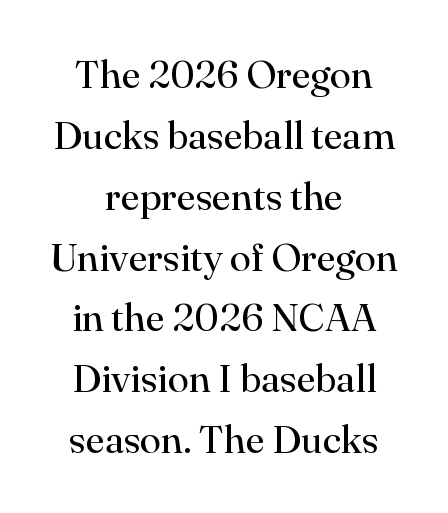
{"serif": "yes", "italic": "no", "bold": "no", "weight": "regular", "width": "normal", "stroke_contrast": "high", "x_height": "small", "monospaced": "no", "underline": "no", "align": "center", "line_spacing": "normal", "line_spacing_ratio": 1.56, "letter_spacing": "normal", "letter_spacing_em": 0.0, "glyph_px": 39}
